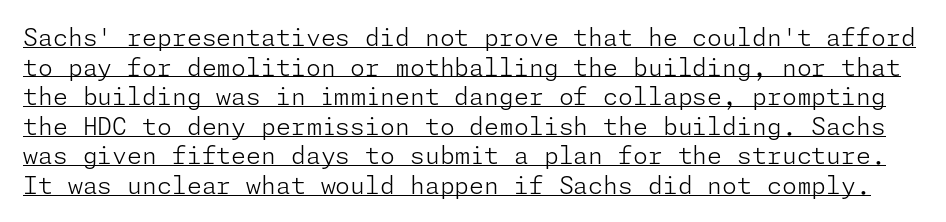
Q: Is the text bold? A: No.
Q: Is the text italic (slanted)? A: No, it is upright.
Q: Is the text underlined? A: Yes.
Q: Is the spacing between letters normal or unusually wide? A: Normal.
